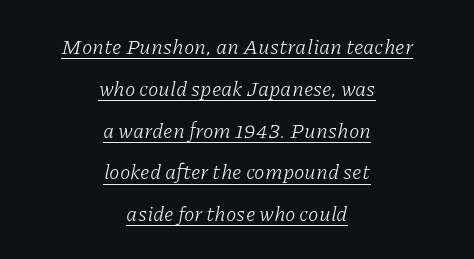
The image shows 21 px text type, italic (leaning right); set centered, loose line spacing (1.99x), normal letter spacing, underlined.
